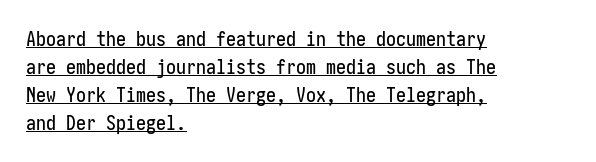
Reading down the block, your eye returns to a fixed left position each line. The letters stand upright; this is a roman face. Normally led — the rows are evenly, conventionally spaced. Spacing between characters is what you'd get straight out of the box.
